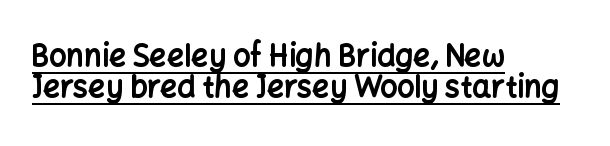
In terms of letterform style, serifs are entirely absent. Plenty of ink on the page — the face is bold. Default kerning and tracking; the words read as compact shapes. The typography opts for an upright posture over an oblique one.
